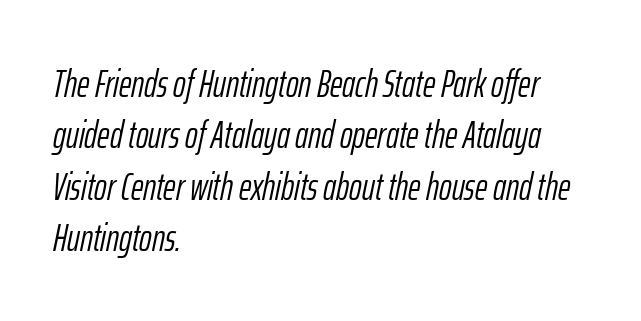
The image shows 38 px light, condensed type, italic (leaning right); set left-aligned, normal line spacing (1.35x), normal letter spacing, not underlined; low stroke contrast and a medium x-height.
